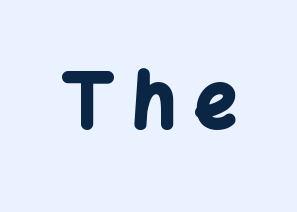
Q: Is the text bold? A: Yes.
Q: Is the text italic (slanted)? A: No, it is upright.
Q: Is the typeface a serif or a sans-serif typeface? A: Sans-serif.
Q: Is the text underlined? A: No.
Q: Is the spacing between letters normal or unusually wide? A: Unusually wide.
Q: Width (condensed, normal, or wide)? A: Normal.
Q: Stroke contrast? A: Low.
Q: x-height? A: Medium.
Q: Monospaced? A: No.
